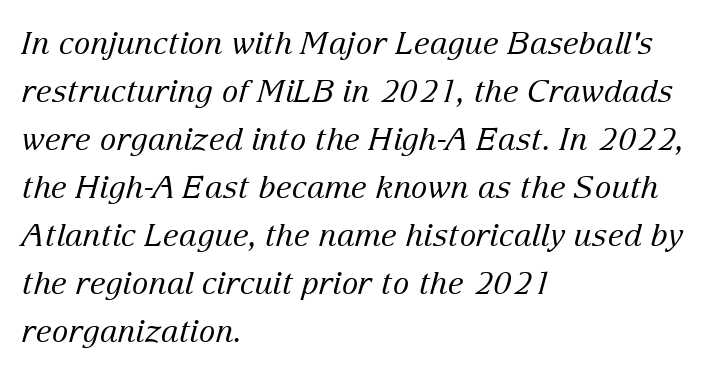
Underlining? Definitely not there. These lines are rendered in a variable-pitch font. Small tapered or slab feet sit at the stroke ends, so this counts as serif. This sample keeps an unexceptional amount of space between lines. Quick note: italic.
